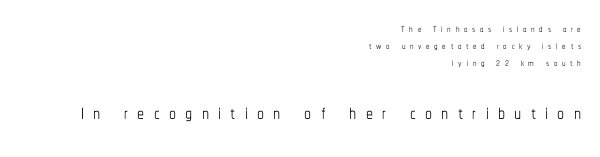
The image shows 28 px thin, condensed type, upright; set right-aligned, line spacing 1.22x, unusually wide letter spacing (+0.33 em), not underlined; the second (bottom) block is 2.0x larger; low stroke contrast and a medium x-height.
